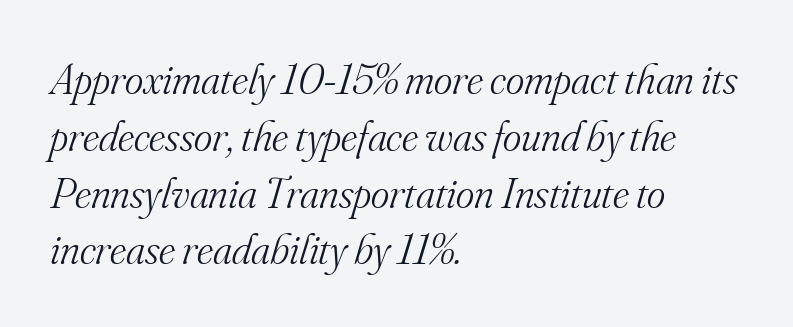
The image shows 44 px light serif type, italic (leaning right); set left-aligned, normal line spacing (1.29x), normal letter spacing, not underlined; medium stroke contrast and a small x-height.
